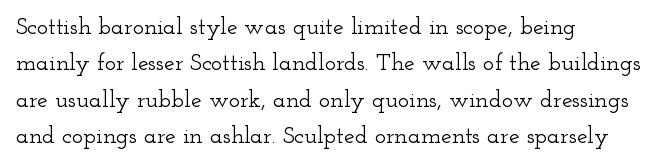
{"italic": "no", "underline": "no", "align": "left", "line_spacing": "normal", "line_spacing_ratio": 1.52, "letter_spacing": "normal", "letter_spacing_em": 0.0, "glyph_px": 24}
